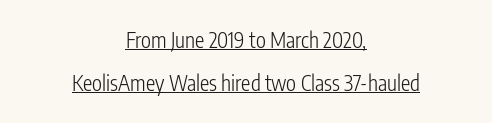
Q: Is the text bold? A: No.
Q: Is the text italic (slanted)? A: No, it is upright.
Q: Is the text underlined? A: Yes.
Q: How is the paragraph aligned? A: Centered.
Q: Is the spacing between letters normal or unusually wide? A: Normal.
Q: Is the spacing between lines tight, normal or loose? A: Loose.
